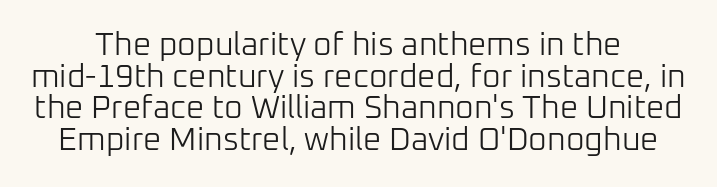
Spacing verdict: proportional, widths tailored to each character. You could barely slide anything between these rows. The font is comparable to plain body text, perhaps lighter. Every character sits straight up, as roman type does. Any mark beneath the type? The region is blank.
